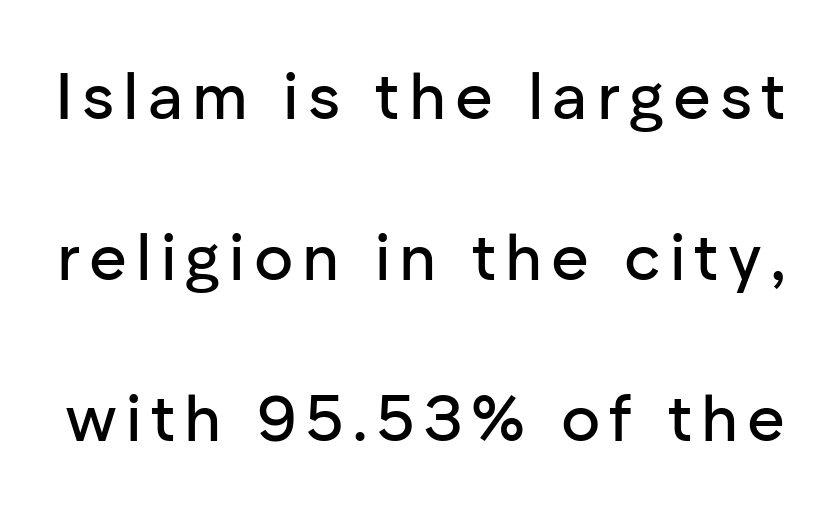
The image shows 65 px sans-serif type, upright; set loose line spacing (2.48x), not underlined; low stroke contrast and a medium x-height.
